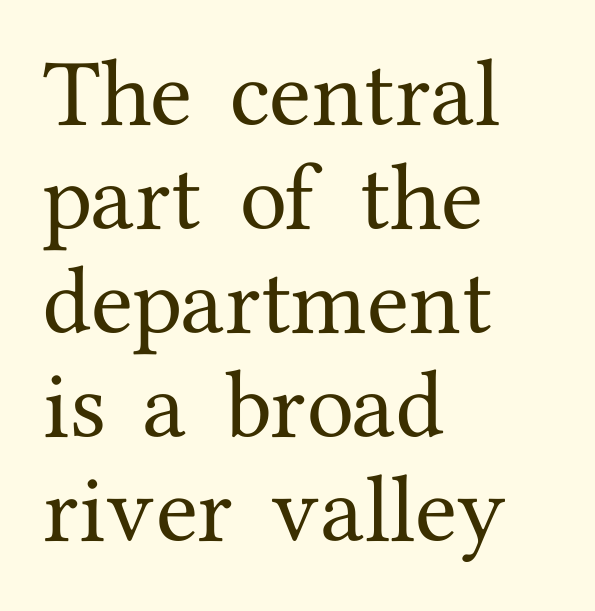
The image shows 77 px serif type, upright; set left-aligned, normal line spacing (1.35x), normal letter spacing, not underlined; medium stroke contrast and a medium x-height.
